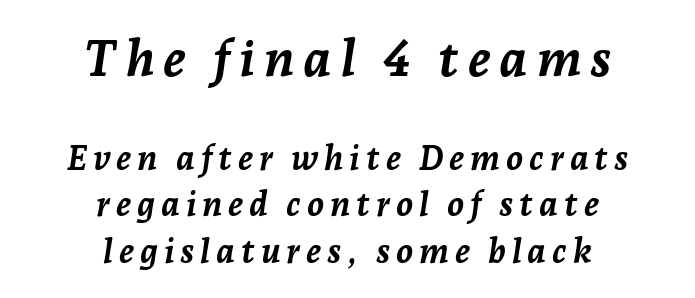
The image shows 51 px semibold type, italic (leaning right); set centered, normal line spacing (1.36x), not underlined; the first (top) block is 1.5x larger; low stroke contrast and a medium x-height.
